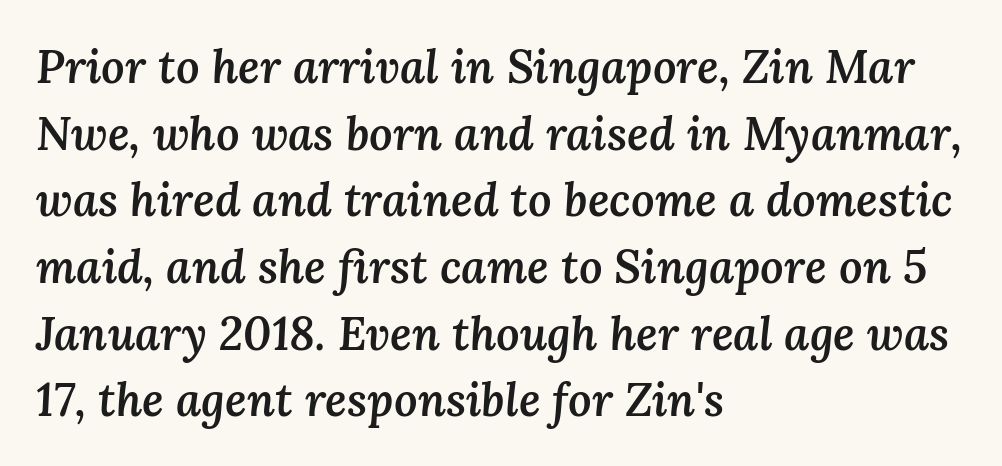
The foot of each line stays bare and open. The rendering applies a slant to the glyphs. The rows are spaced the way most documents space them. Do the characters align in a grid? No, the font is proportional. The type is set solid horizontally, with unmodified tracking.
